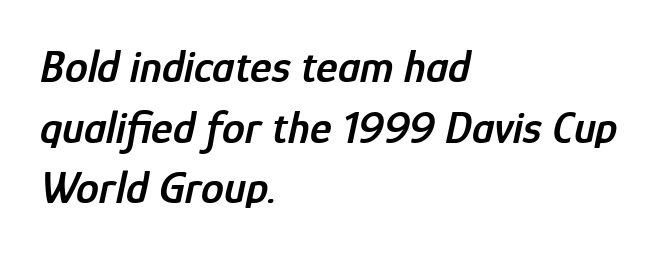
Q: Is the text bold? A: Semi-bold.
Q: Is the text italic (slanted)? A: Yes, it leans right by about 12 degrees.
Q: Is the text underlined? A: No.
Q: How is the paragraph aligned? A: Left-aligned.
Q: Is the spacing between letters normal or unusually wide? A: Normal.
Q: Is the spacing between lines tight, normal or loose? A: Normal.
Q: Width (condensed, normal, or wide)? A: Condensed.
Q: Stroke contrast? A: Low.
Q: x-height? A: Medium.
Q: Monospaced? A: No.
